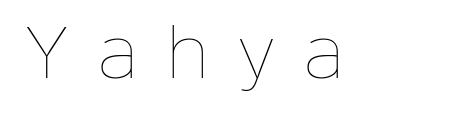
Q: Is the text bold? A: No.
Q: Is the text italic (slanted)? A: No, it is upright.
Q: Is the text underlined? A: No.
Q: Is the spacing between letters normal or unusually wide? A: Unusually wide.
Q: Width (condensed, normal, or wide)? A: Normal.
Q: Stroke contrast? A: Low.
Q: x-height? A: Medium.
Q: Monospaced? A: No.
